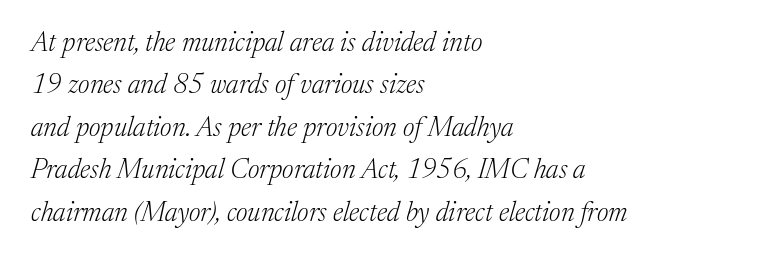
{"italic": "yes", "lean": "right", "slant_degrees": 17, "bold": "no", "underline": "no", "align": "left", "line_spacing": "normal", "line_spacing_ratio": 1.57, "letter_spacing": "normal", "letter_spacing_em": 0.0, "glyph_px": 27}
